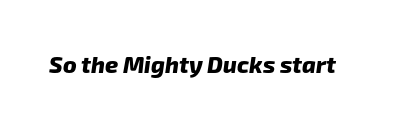
The image shows 23 px bold type; set normal letter spacing, not underlined.
